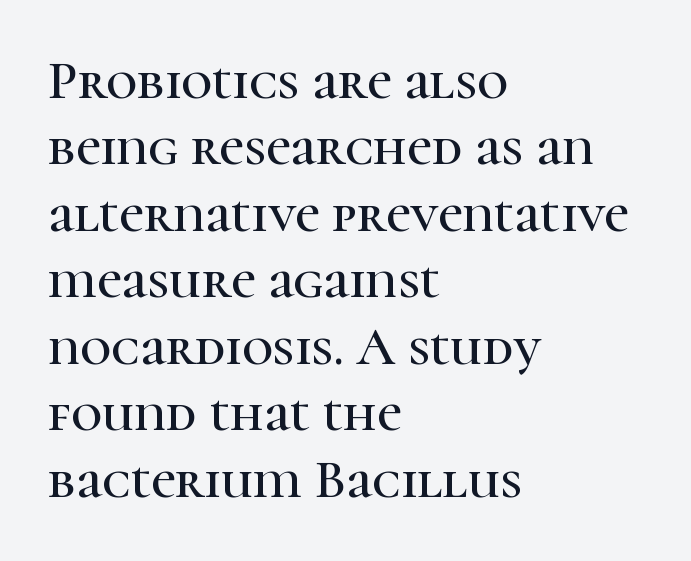
The image shows 54 px serif type, upright; set left-aligned, line spacing 1.23x, normal letter spacing, not underlined; high stroke contrast and a medium x-height.
